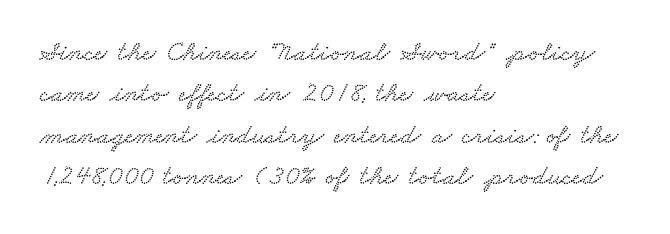
The paragraph has a hard left edge and a soft right edge. The font family rendered here belongs to the serif group. Interline gaps are of average width in this sample. The letters advance in unequal steps, a hallmark of proportional type. The baseline area is clear.
